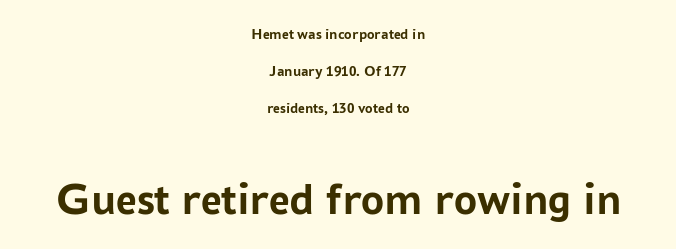
{"serif": "no", "italic": "no", "bold": "yes", "weight": "semibold", "width": "normal", "stroke_contrast": "low", "x_height": "medium", "monospaced": "no", "underline": "no", "align": "center", "line_spacing": "loose", "line_spacing_ratio": 2.47, "letter_spacing": "normal", "letter_spacing_em": 0.0, "larger_block": "second", "size_ratio": 3.07, "glyph_px": 46}
